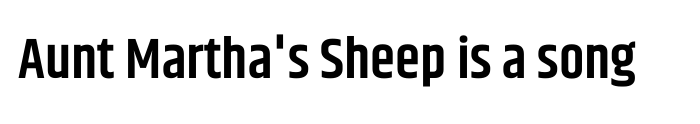
Each letter's strokes conclude bluntly, with no projecting serifs. As a designer I'd log this as weight 600, semibold. Is the letter spacing exaggerated? No — it looks like the ordinary default. The letters advance in unequal steps, a hallmark of proportional type. The string is rendered with underlining switched off.
